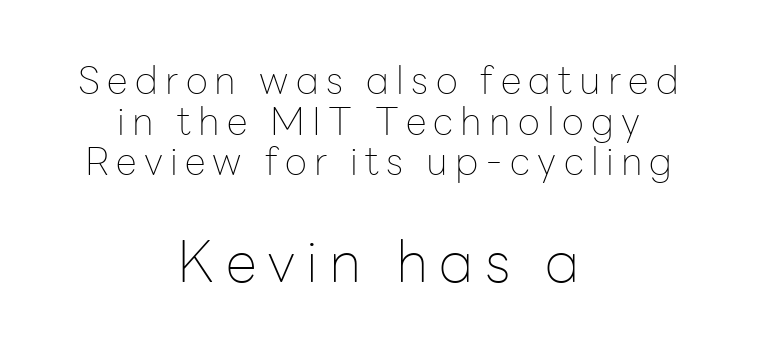
{"serif": "no", "italic": "no", "bold": "no", "weight": "thin", "width": "normal", "stroke_contrast": "low", "x_height": "medium", "monospaced": "no", "underline": "no", "align": "center", "line_spacing": "tight", "line_spacing_ratio": 1.07, "larger_block": "second", "size_ratio": 1.5, "glyph_px": 57}
